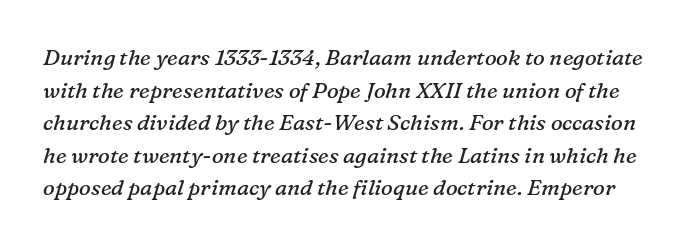
The image shows 22 px text type, italic (leaning right); set normal line spacing (1.48x), normal letter spacing, not underlined.
